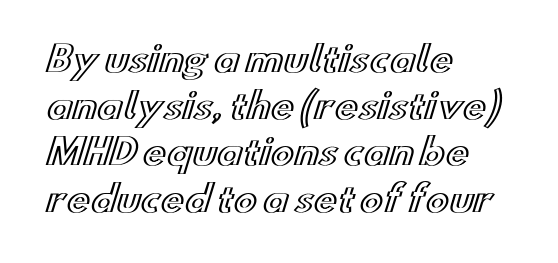
Q: Is the text italic (slanted)? A: Yes.
Q: Is the text underlined? A: No.
Q: How is the paragraph aligned? A: Left-aligned.
Q: Is the spacing between letters normal or unusually wide? A: Normal.
Q: Is the spacing between lines tight, normal or loose? A: Normal.
Q: Width (condensed, normal, or wide)? A: Wide.
Q: x-height? A: Small.
Q: Monospaced? A: No.
